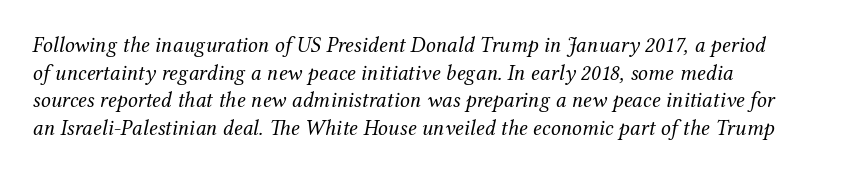
{"italic": "yes", "lean": "right", "slant_degrees": 12, "bold": "no", "underline": "no", "align": "left", "line_spacing": "normal", "line_spacing_ratio": 1.26, "letter_spacing": "normal", "letter_spacing_em": 0.0, "glyph_px": 22}
